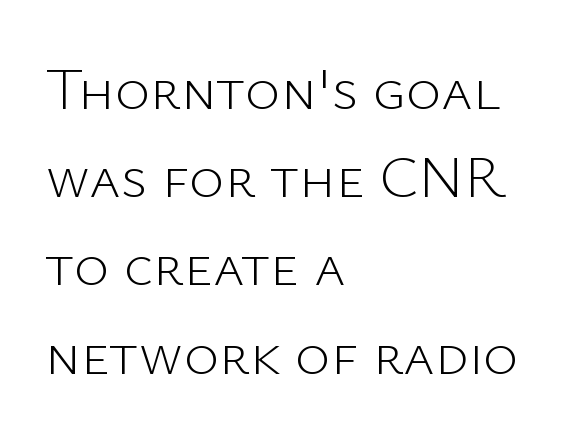
Q: Is the text bold? A: No.
Q: Is the text italic (slanted)? A: No, it is upright.
Q: Is the typeface a serif or a sans-serif typeface? A: Sans-serif.
Q: Is the text underlined? A: No.
Q: How is the paragraph aligned? A: Left-aligned.
Q: Is the spacing between letters normal or unusually wide? A: Normal.
Q: Is the spacing between lines tight, normal or loose? A: Normal.
Q: Width (condensed, normal, or wide)? A: Normal.
Q: Stroke contrast? A: Low.
Q: x-height? A: Medium.
Q: Monospaced? A: No.
